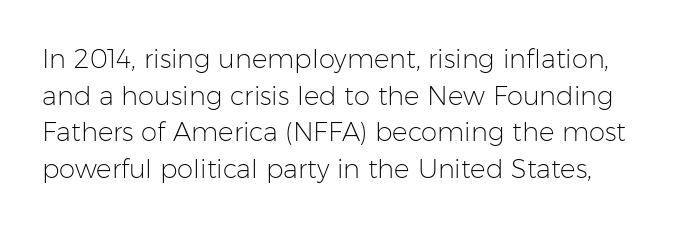
No heavy texture on the line: the type isn't bold. Unmarked baselines from the first word to the last. Reading down the column, the eye jumps a familiar distance to each next line. Each word holds together tightly as a unit, with standard inter-letter gaps. Posture: straight, roman, zero tilt.
